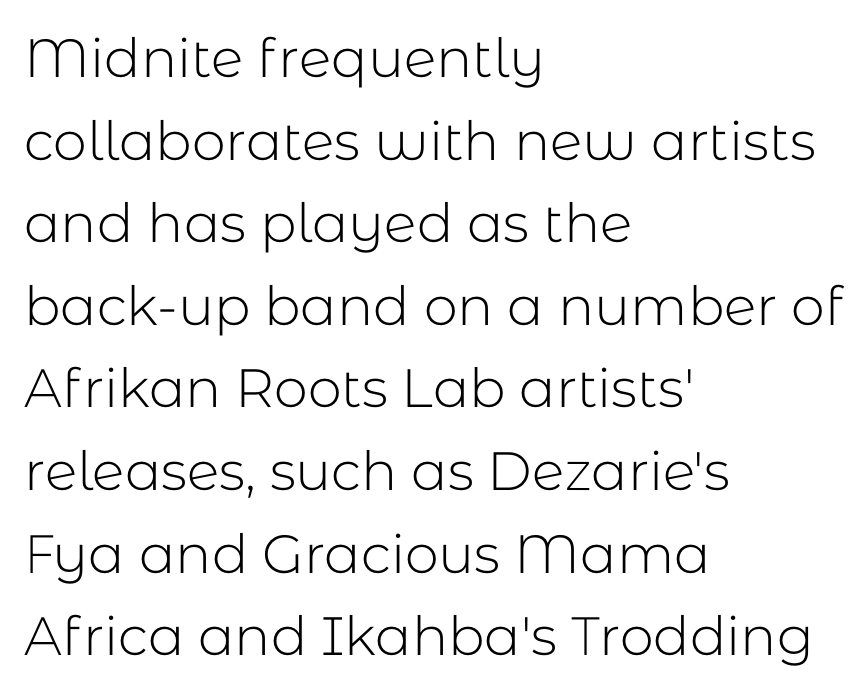
{"serif": "no", "italic": "no", "bold": "no", "weight": "light", "width": "normal", "stroke_contrast": "low", "x_height": "medium", "monospaced": "no", "underline": "no", "align": "left", "line_spacing": "normal", "line_spacing_ratio": 1.53, "letter_spacing": "normal", "letter_spacing_em": 0.0, "glyph_px": 54}
